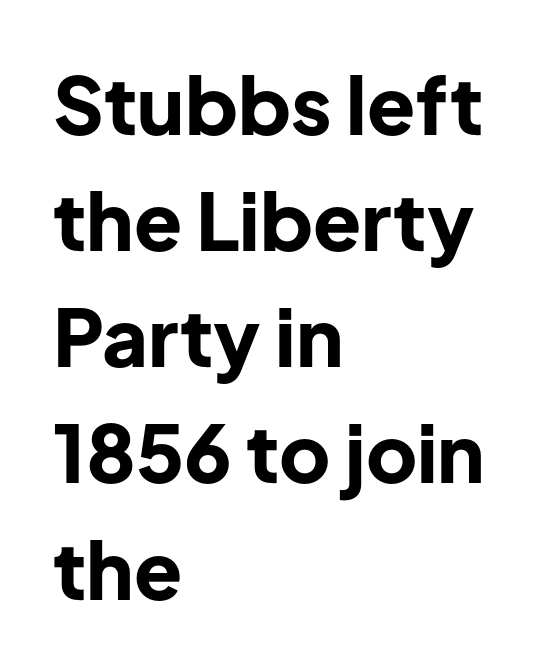
The image shows 79 px bold sans-serif type, upright; set left-aligned, normal line spacing (1.47x), normal letter spacing, not underlined; low stroke contrast and a medium x-height.
